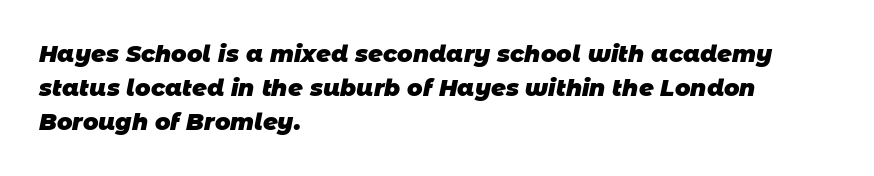
{"bold": "yes", "underline": "no", "align": "left", "line_spacing": "normal", "line_spacing_ratio": 1.48, "letter_spacing": "normal", "letter_spacing_em": 0.0, "glyph_px": 23}
